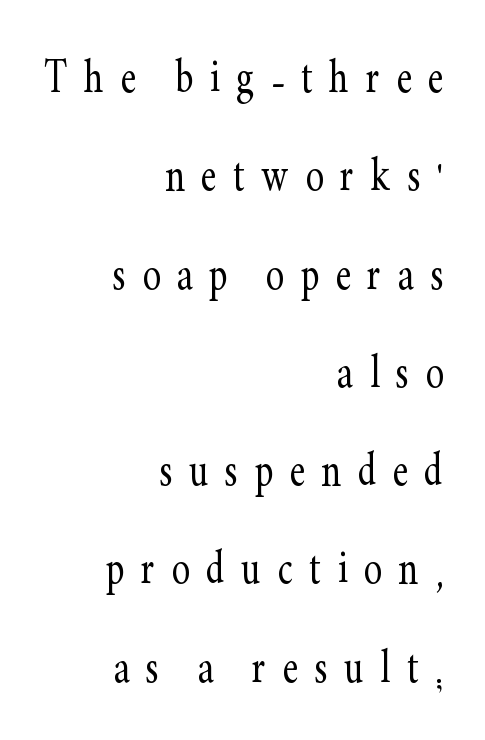
Anything drawn beneath the words? Only blank space. Ordinary non-slanted type is in use. The letters advance in unequal steps, a hallmark of proportional type. Line ends are locked; line starts wander. The tracking jumps out immediately: characters are airy and widely separated. Yep, those are serifs on the letters.
